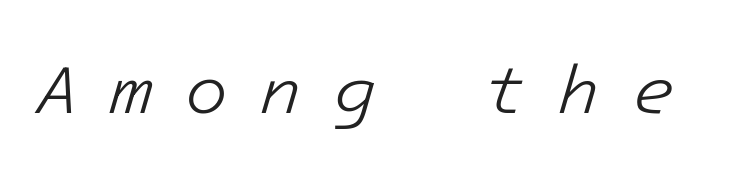
Q: Is the text bold? A: No.
Q: Is the text italic (slanted)? A: Yes, it leans right by about 16 degrees.
Q: Is the text underlined? A: No.
Q: Is the spacing between letters normal or unusually wide? A: Unusually wide.
Q: Width (condensed, normal, or wide)? A: Normal.
Q: Stroke contrast? A: Low.
Q: x-height? A: Medium.
Q: Monospaced? A: Yes.
